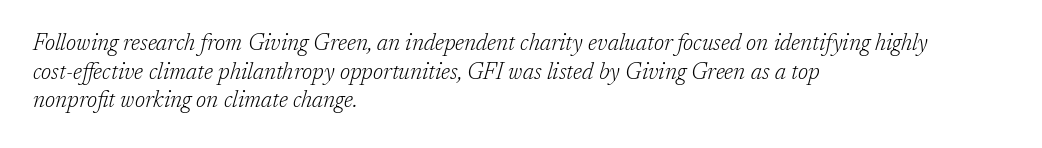
The image shows 23 px text type, italic (leaning right); set left-aligned, line spacing 1.24x, normal letter spacing, not underlined.
